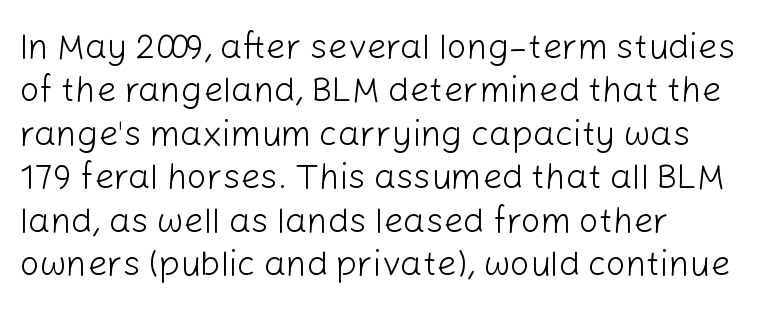
Does the lettering tilt? It doesn't — this is upright. The ragged edge is on the right, which tells us the setting is flush left. The typeface has the unassuming heft of standard copy or less. The words here are not underlined.
